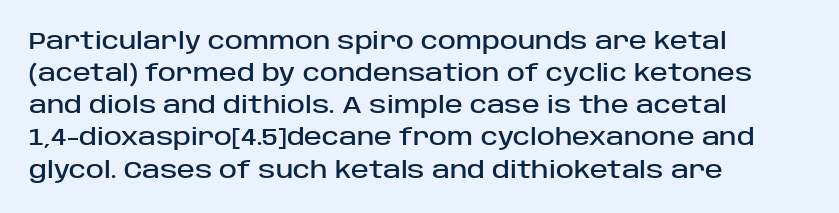
Q: Is the text italic (slanted)? A: No, it is upright.
Q: Is the text underlined? A: No.
Q: How is the paragraph aligned? A: Left-aligned.
Q: Is the spacing between letters normal or unusually wide? A: Normal.
Q: Is the spacing between lines tight, normal or loose? A: Normal.
